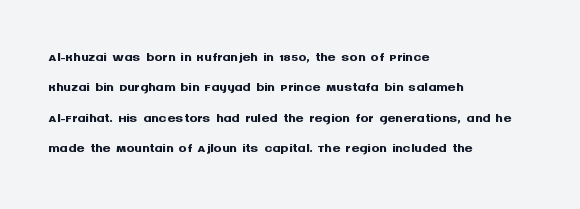
Q: Is the text bold? A: Yes.
Q: Is the text italic (slanted)? A: No, it is upright.
Q: Is the text underlined? A: No.
Q: How is the paragraph aligned? A: Left-aligned.
Q: Is the spacing between letters normal or unusually wide? A: Normal.
Q: Is the spacing between lines tight, normal or loose? A: Normal.
